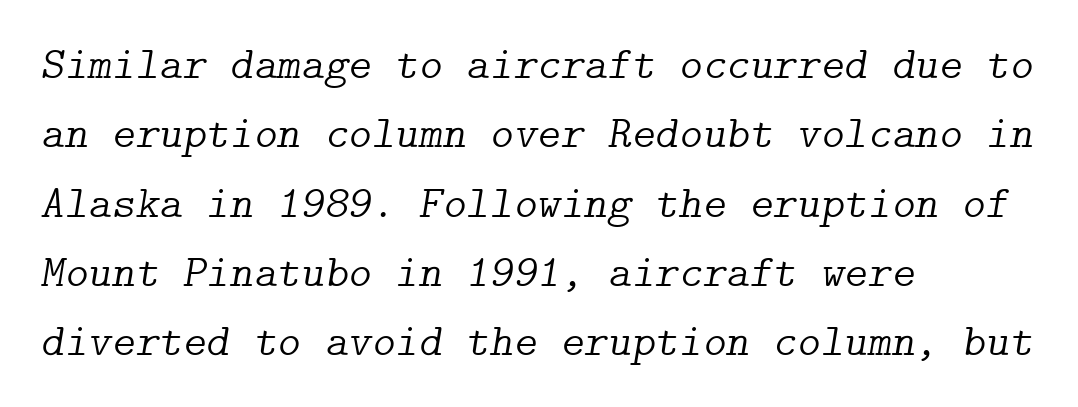
The image shows 45 px light serif type, italic (leaning right); set left-aligned, normal line spacing (1.54x), normal letter spacing, not underlined; low stroke contrast and a medium x-height.
